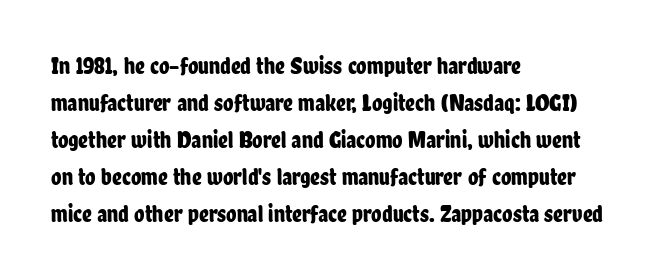
This is roman type, the default non-slanted kind. The lines in this sample share a left origin and differ only in where they stop. Glance below the letters and you will spot only blank space. The line-height multiplier appears to be the usual default. No extra tracking has been applied to these lines.
